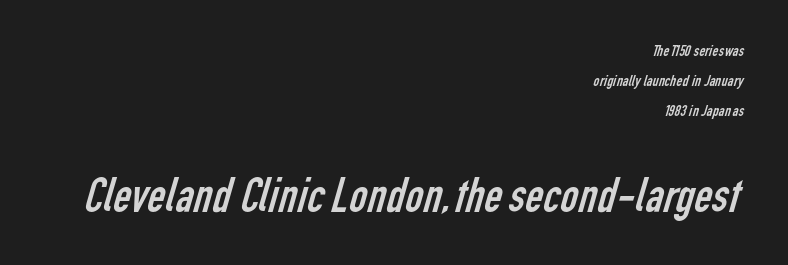
The image shows 49 px regular-weight, condensed sans-serif type; set right-aligned, line spacing 1.86x, normal letter spacing, not underlined; the second (bottom) block is 3.06x larger; low stroke contrast and a medium x-height.
